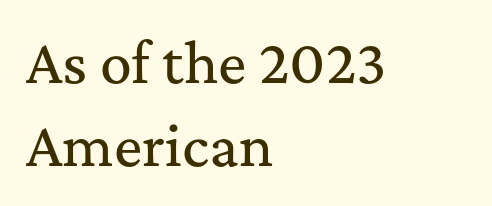
Short and long lines alike share a common starting point at left. Do the characters align in a grid? No, the font is proportional. Is this a sans? No — the strokes have serifs. Glance below the letters and you will spot only blank space. Vertical spacing — default.
